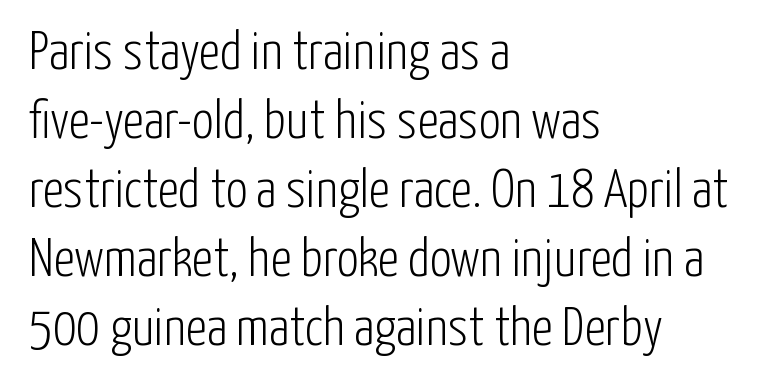
The baseline area is clear. The line-height multiplier appears to be the usual default. When letters stand straight like this, we call the style roman or upright. Observe the absence of serifs on each vertical stroke in this sample. Line beginnings align vertically; line endings do not. The type is set solid horizontally, with unmodified tracking.
